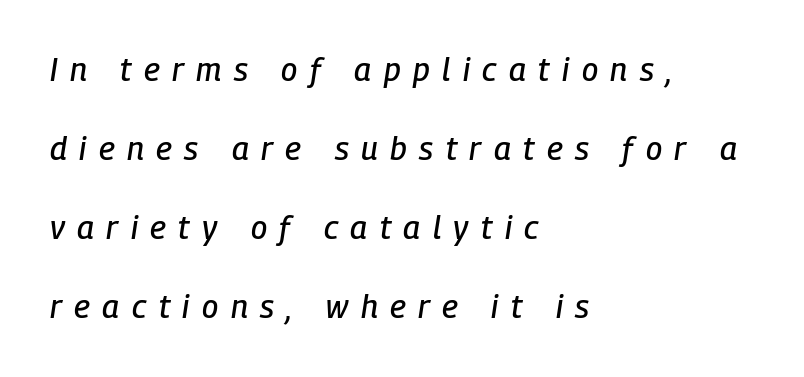
{"italic": "yes", "lean": "right", "slant_degrees": 9, "width": "condensed", "stroke_contrast": "low", "x_height": "medium", "monospaced": "no", "underline": "no", "align": "left", "line_spacing": "loose", "line_spacing_ratio": 2.47, "letter_spacing": "wide", "letter_spacing_em": 0.39, "glyph_px": 32}
